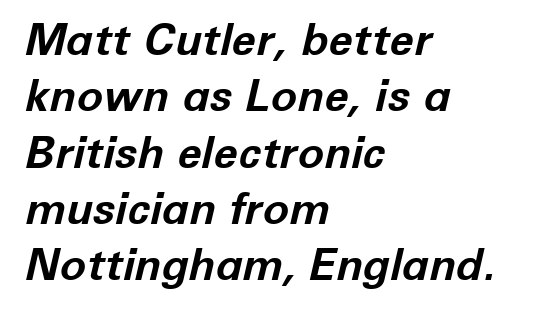
The image shows 44 px bold type, italic (leaning right); set left-aligned, normal line spacing (1.28x), normal letter spacing, not underlined; low stroke contrast and a medium x-height.
